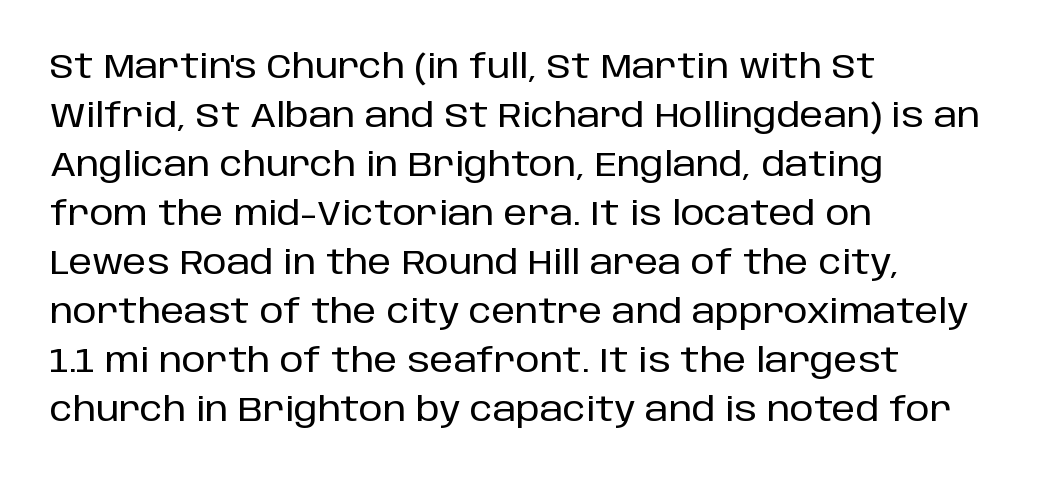
Q: Is the text italic (slanted)? A: No, it is upright.
Q: Is the typeface a serif or a sans-serif typeface? A: Sans-serif.
Q: Is the text underlined? A: No.
Q: How is the paragraph aligned? A: Left-aligned.
Q: Is the spacing between letters normal or unusually wide? A: Normal.
Q: Is the spacing between lines tight, normal or loose? A: Normal.
Q: Width (condensed, normal, or wide)? A: Normal.
Q: Stroke contrast? A: Low.
Q: x-height? A: Large.
Q: Monospaced? A: No.
